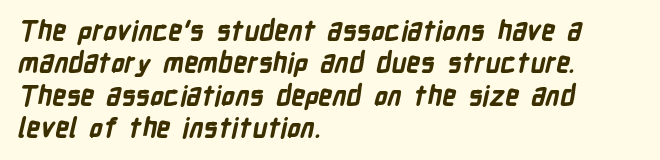
The image shows 27 px bold type; set left-aligned, line spacing 1.2x, normal letter spacing, not underlined.
